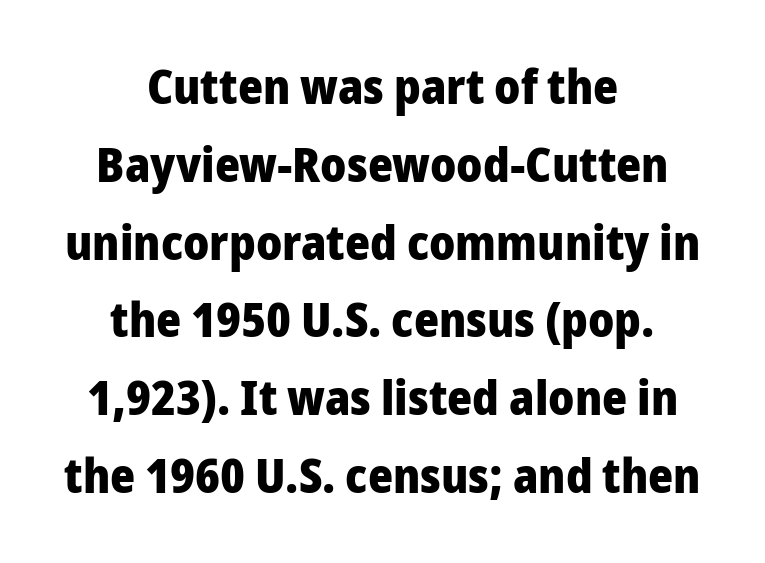
{"serif": "no", "italic": "no", "bold": "yes", "weight": "heavy", "width": "normal", "stroke_contrast": "low", "x_height": "medium", "monospaced": "no", "underline": "no", "align": "center", "line_spacing": "normal", "line_spacing_ratio": 1.62, "letter_spacing": "normal", "letter_spacing_em": 0.0, "glyph_px": 48}
